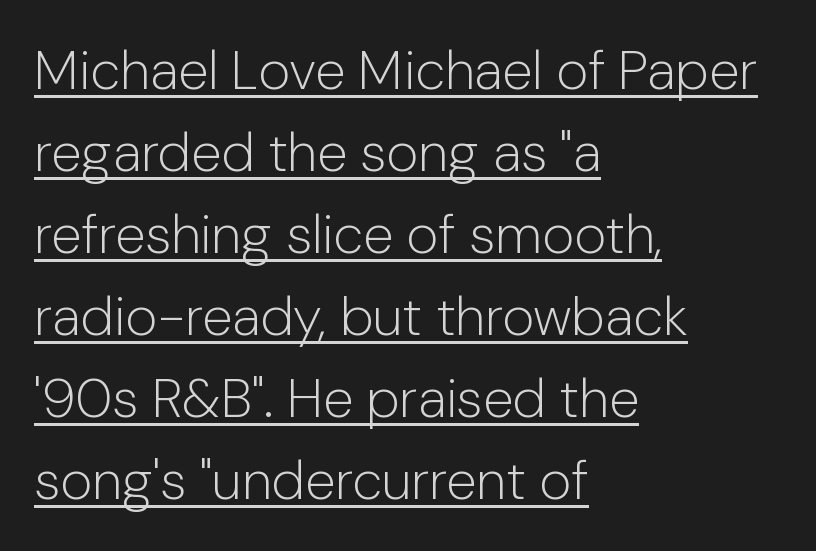
{"serif": "no", "italic": "no", "bold": "no", "weight": "light", "width": "normal", "stroke_contrast": "low", "x_height": "medium", "monospaced": "no", "underline": "yes", "align": "left", "line_spacing": "normal", "line_spacing_ratio": 1.49, "letter_spacing": "normal", "letter_spacing_em": 0.0, "glyph_px": 55}
